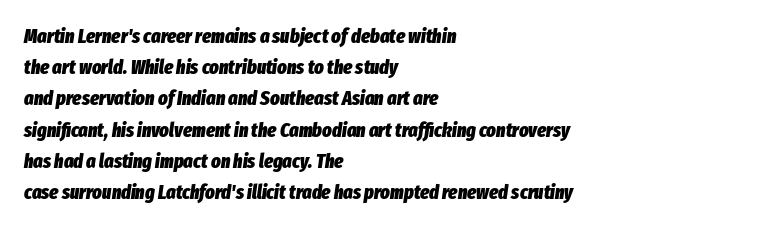
{"italic": "yes", "lean": "right", "slant_degrees": 8, "bold": "yes", "underline": "no", "align": "left", "line_spacing": "normal", "line_spacing_ratio": 1.56, "letter_spacing": "normal", "letter_spacing_em": 0.0, "glyph_px": 20}
